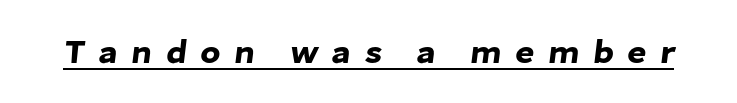
Do the characters align in a grid? No, the font is proportional. Honestly, the letter spacing is so wide it's the main thing you notice. Glance below the letters and you will spot a drawn line. A sans-serif font was chosen for this passage.
